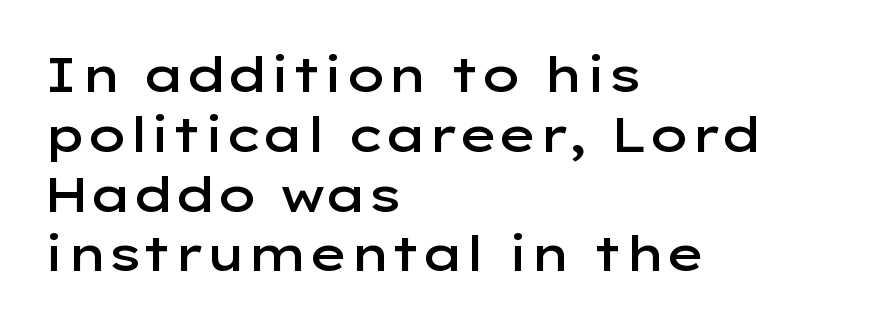
Q: Is the text bold? A: Semi-bold.
Q: Is the text italic (slanted)? A: No, it is upright.
Q: Is the typeface a serif or a sans-serif typeface? A: Sans-serif.
Q: Is the text underlined? A: No.
Q: How is the paragraph aligned? A: Left-aligned.
Q: Is the spacing between letters normal or unusually wide? A: Normal.
Q: Width (condensed, normal, or wide)? A: Wide.
Q: Stroke contrast? A: Low.
Q: x-height? A: Medium.
Q: Monospaced? A: No.
